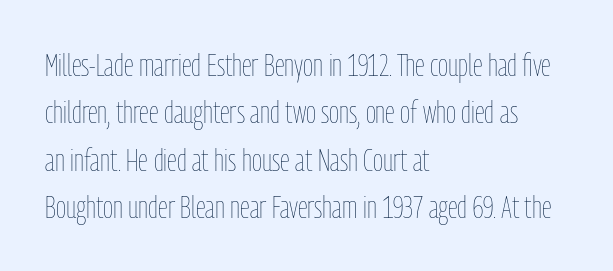
Q: Is the text bold? A: No.
Q: Is the text italic (slanted)? A: No, it is upright.
Q: Is the text underlined? A: No.
Q: How is the paragraph aligned? A: Left-aligned.
Q: Is the spacing between letters normal or unusually wide? A: Normal.
Q: Is the spacing between lines tight, normal or loose? A: Normal.
Q: Width (condensed, normal, or wide)? A: Condensed.
Q: Stroke contrast? A: Low.
Q: x-height? A: Medium.
Q: Monospaced? A: No.
